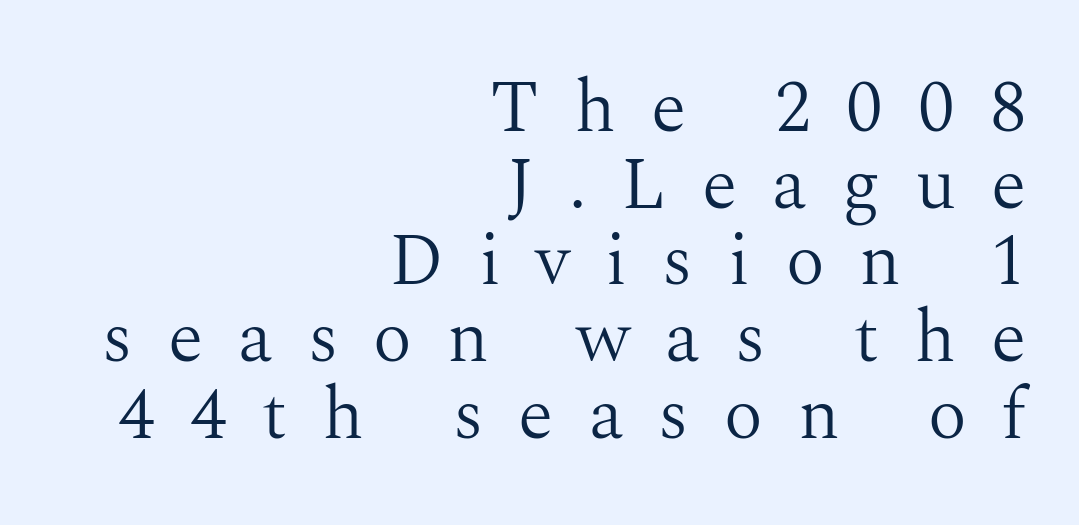
{"serif": "yes", "italic": "no", "bold": "no", "weight": "light", "width": "normal", "stroke_contrast": "medium", "x_height": "medium", "monospaced": "no", "underline": "no", "align": "right", "line_spacing": "tight", "line_spacing_ratio": 1.05, "letter_spacing": "wide", "letter_spacing_em": 0.48, "glyph_px": 73}
